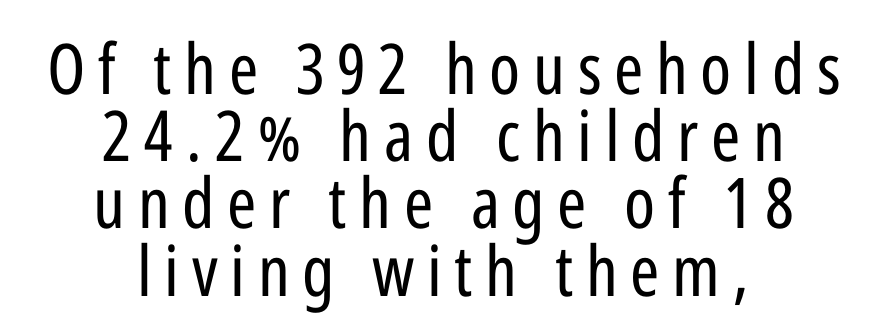
Has an underline been added? It has not. The weight would be labelled regular, book, light, or lighter still. A roman cut, with each character standing at attention. This sample has the flowing, uneven cadence of proportional lettering.
